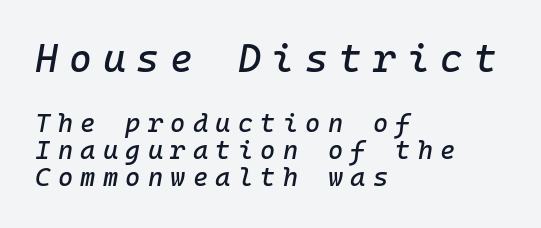
{"italic": "yes", "lean": "right", "slant_degrees": 10, "width": "normal", "stroke_contrast": "low", "x_height": "medium", "monospaced": "yes", "underline": "no", "align": "left", "line_spacing": "tight", "line_spacing_ratio": 1.04, "letter_spacing": "wide", "letter_spacing_em": 0.28, "larger_block": "first", "size_ratio": 1.5, "glyph_px": 39}
